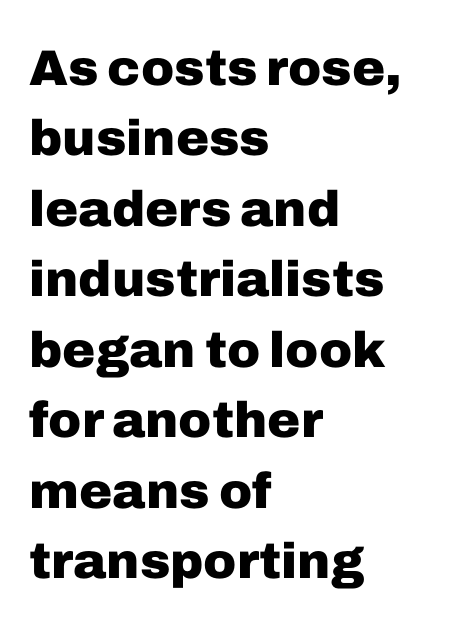
Q: Is the text bold? A: Yes.
Q: Is the text italic (slanted)? A: No, it is upright.
Q: Is the typeface a serif or a sans-serif typeface? A: Sans-serif.
Q: Is the text underlined? A: No.
Q: How is the paragraph aligned? A: Left-aligned.
Q: Is the spacing between letters normal or unusually wide? A: Normal.
Q: Is the spacing between lines tight, normal or loose? A: Normal.
Q: Width (condensed, normal, or wide)? A: Normal.
Q: Stroke contrast? A: Low.
Q: x-height? A: Medium.
Q: Monospaced? A: No.
